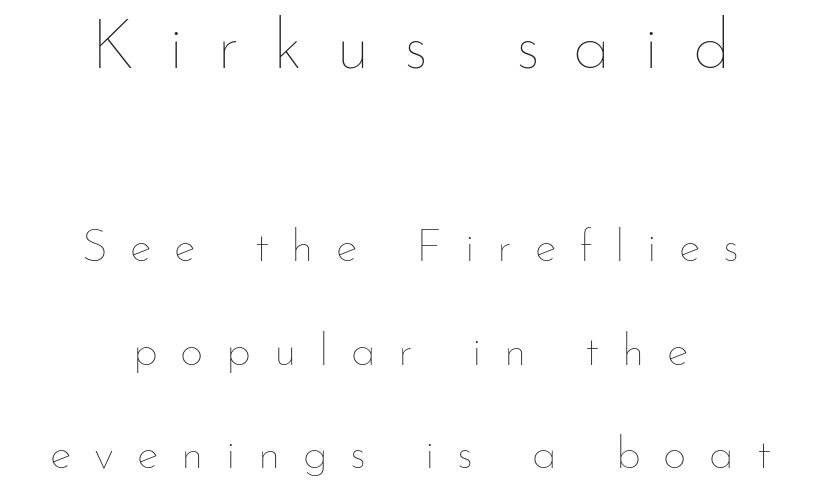
{"italic": "no", "bold": "no", "weight": "thin", "width": "normal", "stroke_contrast": "low", "x_height": "small", "monospaced": "no", "underline": "no", "align": "center", "line_spacing": "loose", "line_spacing_ratio": 2.25, "letter_spacing": "wide", "letter_spacing_em": 0.49, "larger_block": "first", "size_ratio": 1.5, "glyph_px": 69}
